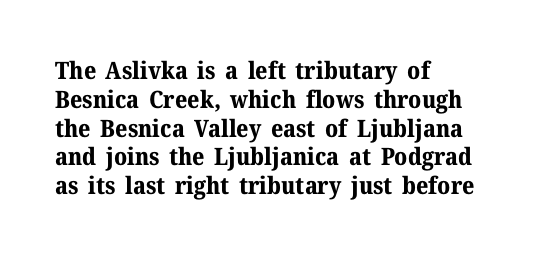
The image shows 24 px bold type, upright; set left-aligned, line spacing 1.2x, normal letter spacing, not underlined.
